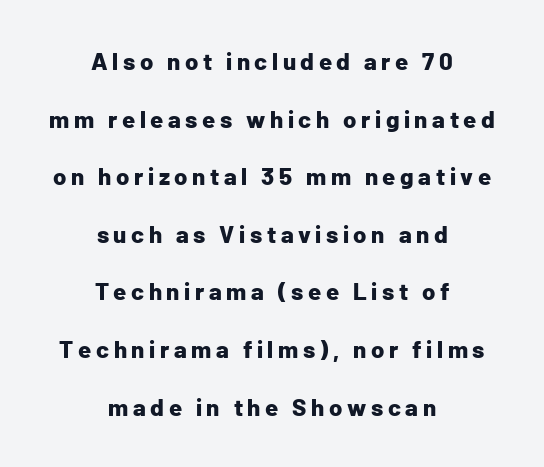
Q: Is the text bold? A: Yes.
Q: Is the text italic (slanted)? A: No, it is upright.
Q: Is the text underlined? A: No.
Q: How is the paragraph aligned? A: Centered.
Q: Is the spacing between lines tight, normal or loose? A: Loose.
